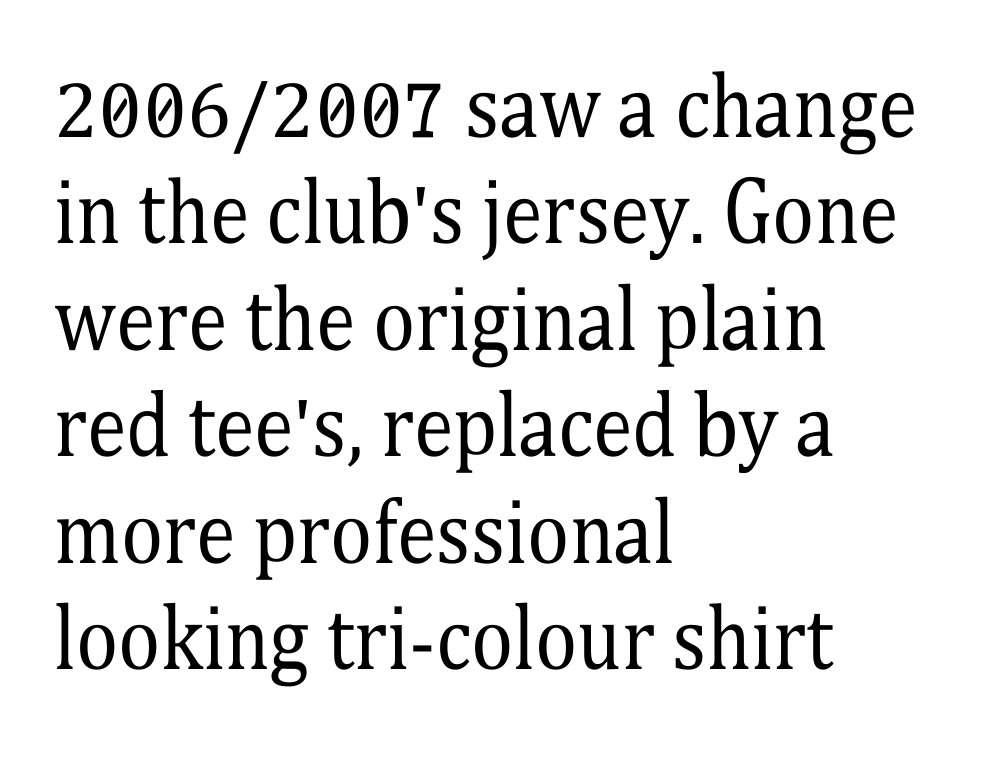
The image shows 80 px regular-weight, condensed serif type, upright; set left-aligned, normal line spacing (1.33x), normal letter spacing, not underlined; medium stroke contrast and a medium x-height.
